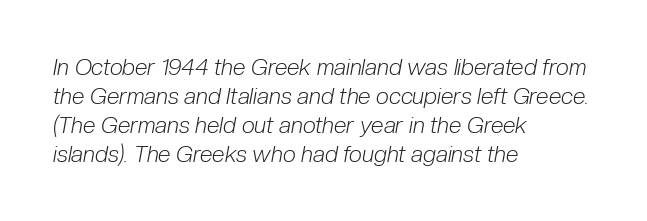
Q: Is the text bold? A: No.
Q: Is the text italic (slanted)? A: Yes, it leans right by about 10 degrees.
Q: Is the text underlined? A: No.
Q: How is the paragraph aligned? A: Left-aligned.
Q: Is the spacing between letters normal or unusually wide? A: Normal.
Q: Is the spacing between lines tight, normal or loose? A: Normal.
